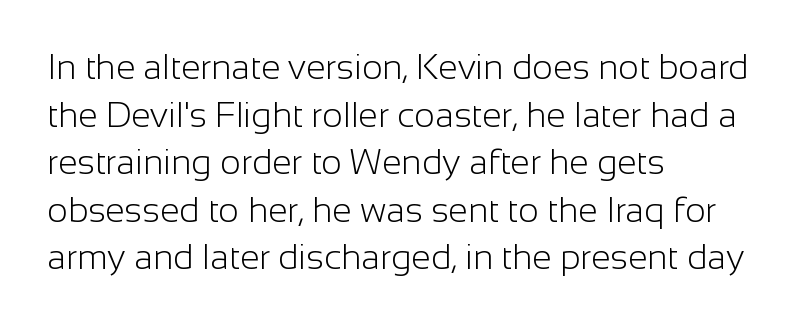
Q: Is the text bold? A: No.
Q: Is the text italic (slanted)? A: No, it is upright.
Q: Is the typeface a serif or a sans-serif typeface? A: Sans-serif.
Q: Is the text underlined? A: No.
Q: How is the paragraph aligned? A: Left-aligned.
Q: Is the spacing between letters normal or unusually wide? A: Normal.
Q: Is the spacing between lines tight, normal or loose? A: Normal.
Q: Width (condensed, normal, or wide)? A: Normal.
Q: Stroke contrast? A: Low.
Q: x-height? A: Medium.
Q: Monospaced? A: No.
